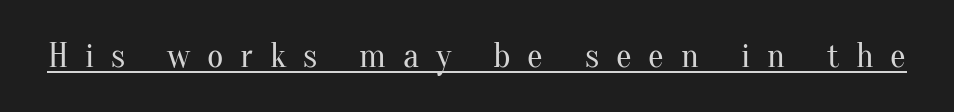
Italic: no, the glyphs are upright roman. The gaps between neighbouring characters are conspicuously large. The passage shown is not bold in any degree. A typesetter would label this face a serif. A continuous stroke trails under the words, as in a hyperlink.
